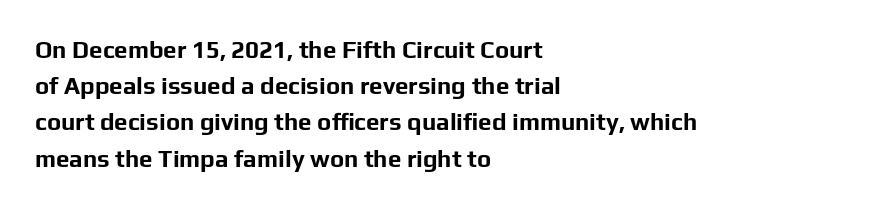
Q: Is the text bold? A: Yes.
Q: Is the text italic (slanted)? A: No, it is upright.
Q: Is the text underlined? A: No.
Q: How is the paragraph aligned? A: Left-aligned.
Q: Is the spacing between letters normal or unusually wide? A: Normal.
Q: Is the spacing between lines tight, normal or loose? A: Normal.
